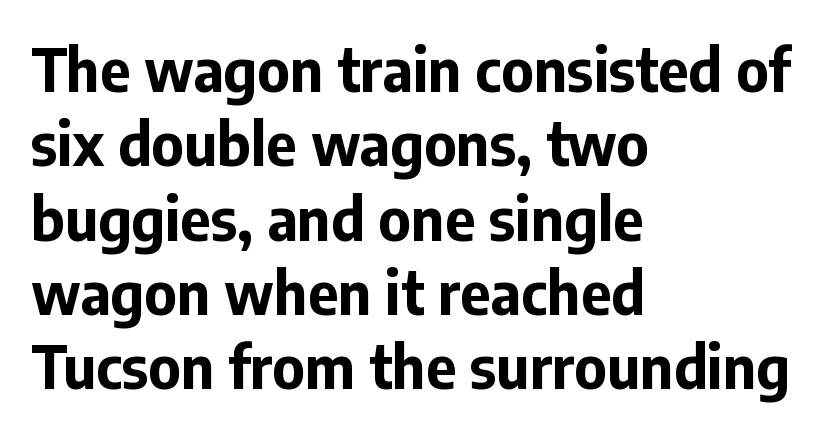
The image shows 59 px bold sans-serif type, upright; set left-aligned, normal line spacing (1.26x), normal letter spacing, not underlined; low stroke contrast and a medium x-height.
